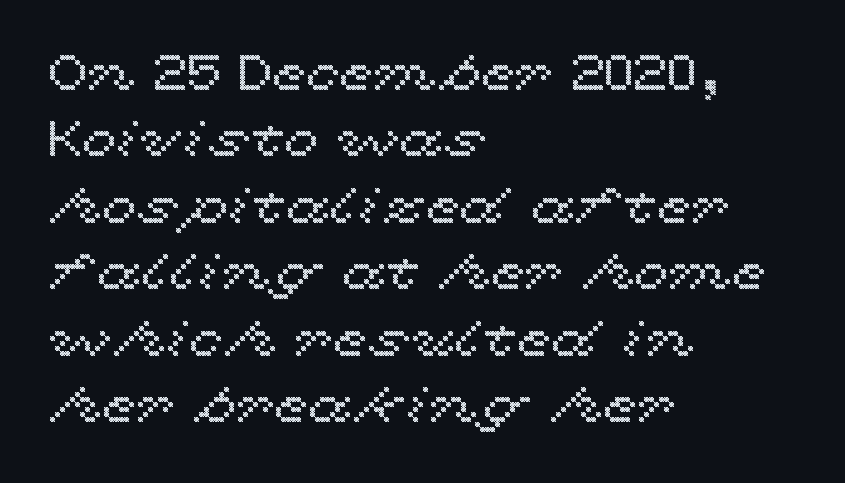
The image shows 50 px wide type; set left-aligned, normal line spacing (1.33x), normal letter spacing, not underlined; a medium x-height.
